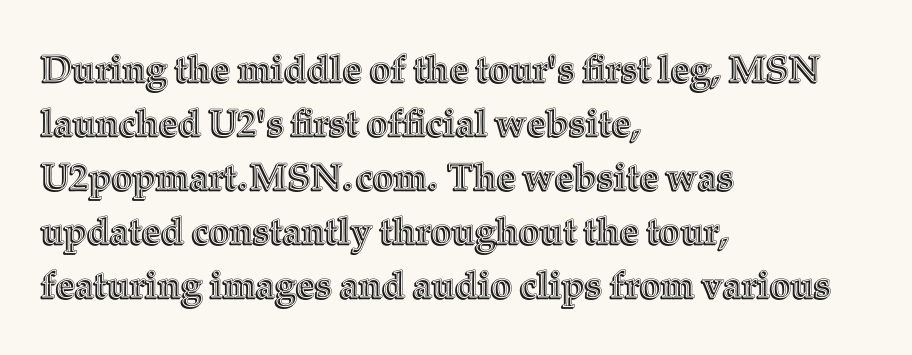
{"italic": "no", "width": "normal", "x_height": "medium", "monospaced": "no", "underline": "no", "align": "left", "line_spacing": "normal", "line_spacing_ratio": 1.46, "letter_spacing": "normal", "letter_spacing_em": 0.0, "glyph_px": 37}
